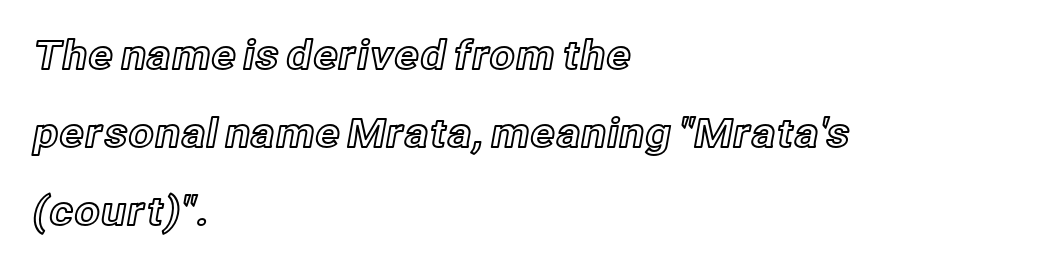
The image shows 40 px text type; set left-aligned, loose line spacing (1.95x), normal letter spacing, not underlined; a medium x-height.
